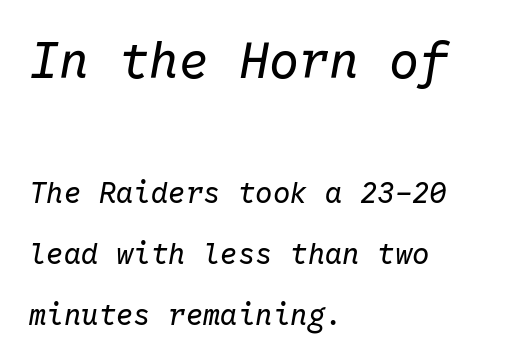
The image shows 50 px regular-weight type, italic (leaning right), monospaced; set left-aligned, loose line spacing (2.1x), normal letter spacing, not underlined; the first (top) block is 1.72x larger; low stroke contrast and a medium x-height.
